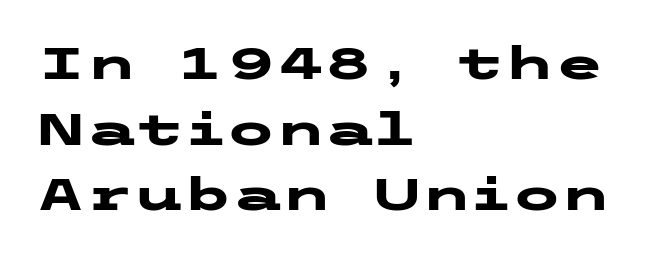
Q: Is the text bold? A: Yes.
Q: Is the text italic (slanted)? A: No, it is upright.
Q: Is the typeface a serif or a sans-serif typeface? A: Sans-serif.
Q: Is the text underlined? A: No.
Q: How is the paragraph aligned? A: Left-aligned.
Q: Is the spacing between letters normal or unusually wide? A: Normal.
Q: Is the spacing between lines tight, normal or loose? A: Normal.
Q: Width (condensed, normal, or wide)? A: Wide.
Q: Stroke contrast? A: Low.
Q: x-height? A: Medium.
